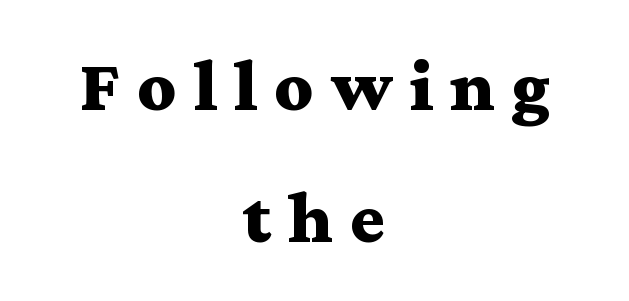
The image shows 74 px bold, wide serif type, upright; set centered, line spacing 1.78x, unusually wide letter spacing (+0.23 em), not underlined; medium stroke contrast and a medium x-height.
